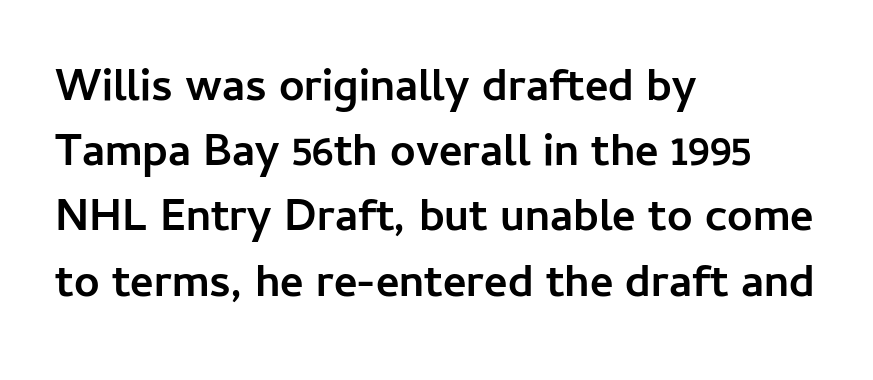
Q: Is the text bold? A: Yes.
Q: Is the text italic (slanted)? A: No, it is upright.
Q: Is the typeface a serif or a sans-serif typeface? A: Sans-serif.
Q: Is the text underlined? A: No.
Q: How is the paragraph aligned? A: Left-aligned.
Q: Is the spacing between letters normal or unusually wide? A: Normal.
Q: Is the spacing between lines tight, normal or loose? A: Normal.
Q: Width (condensed, normal, or wide)? A: Normal.
Q: Stroke contrast? A: Low.
Q: x-height? A: Medium.
Q: Monospaced? A: No.
